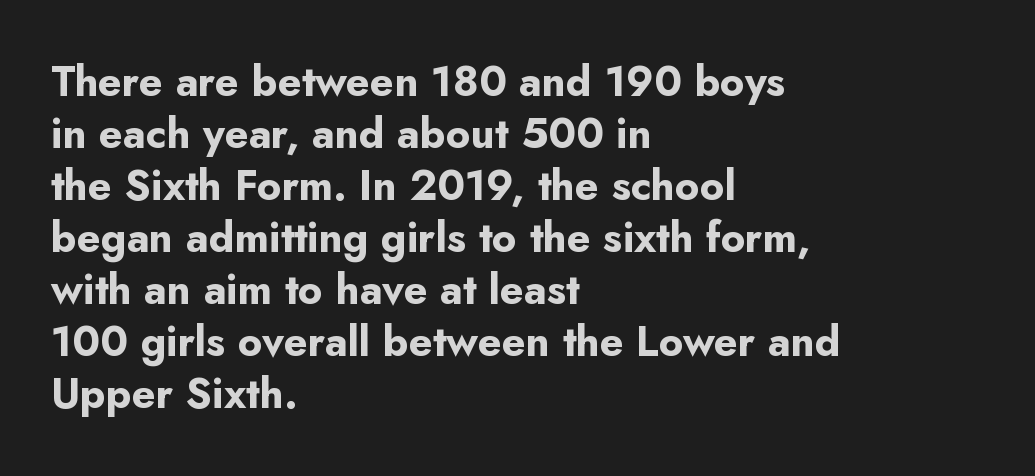
Q: Is the text bold? A: Yes.
Q: Is the text italic (slanted)? A: No, it is upright.
Q: Is the typeface a serif or a sans-serif typeface? A: Sans-serif.
Q: Is the text underlined? A: No.
Q: How is the paragraph aligned? A: Left-aligned.
Q: Is the spacing between letters normal or unusually wide? A: Normal.
Q: Width (condensed, normal, or wide)? A: Normal.
Q: Stroke contrast? A: Low.
Q: x-height? A: Small.
Q: Monospaced? A: No.
